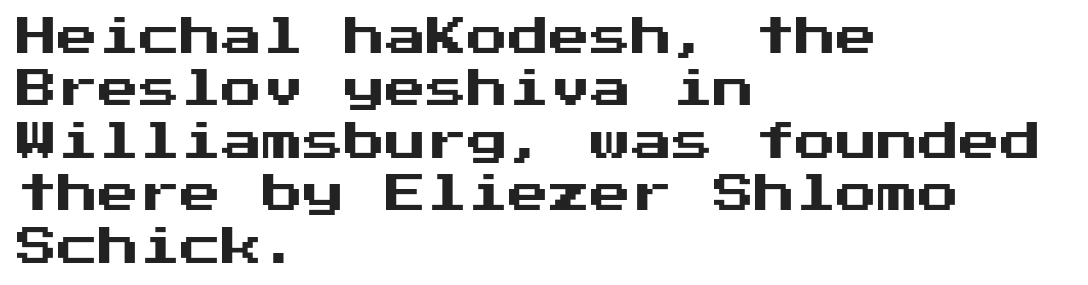
If you measured baseline to baseline, you'd find a middling distance. Beneath every word, the page is bare. Is the letter spacing exaggerated? No — it looks like the ordinary default. The lines in this sample share a left origin and differ only in where they stop. When letters stand straight like this, we call the style roman or upright. Letterform terminals end flat and unadorned throughout the passage.
